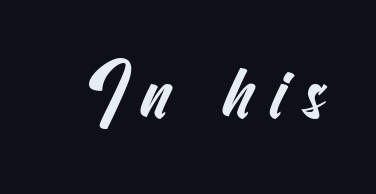
Font category for this specimen: sans-serif. Nobody drew a line under any word here. The line texture is sparse and dotted thanks to wide tracking.
